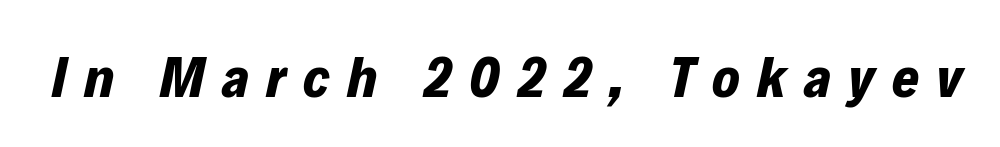
{"italic": "yes", "lean": "right", "slant_degrees": 12, "bold": "yes", "weight": "bold", "width": "normal", "stroke_contrast": "low", "x_height": "medium", "monospaced": "no", "underline": "no", "letter_spacing": "wide", "letter_spacing_em": 0.3, "glyph_px": 58}
